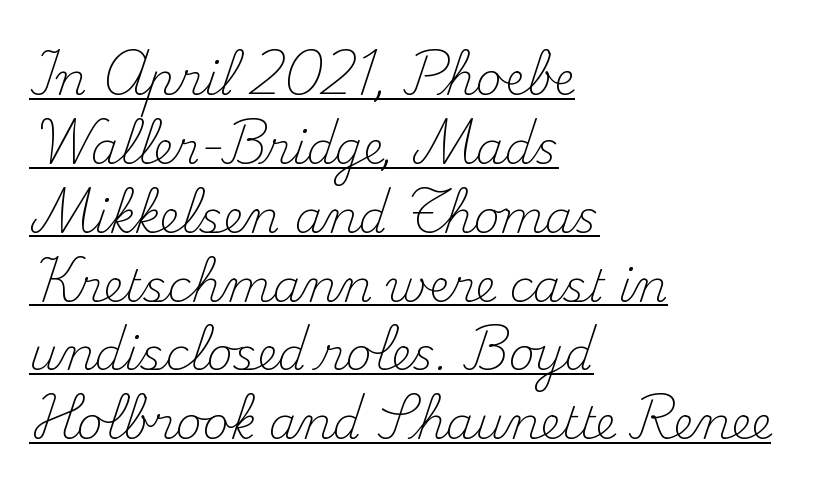
The image shows 45 px light serif type; set left-aligned, normal line spacing (1.53x), normal letter spacing, underlined; medium stroke contrast and a small x-height.
